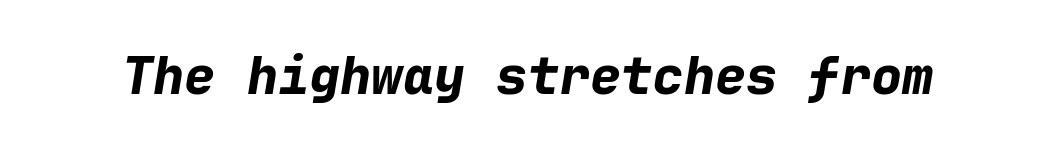
{"italic": "yes", "lean": "right", "slant_degrees": 9, "bold": "yes", "weight": "bold", "width": "normal", "stroke_contrast": "low", "x_height": "medium", "monospaced": "yes", "underline": "no", "letter_spacing": "normal", "letter_spacing_em": 0.0, "glyph_px": 52}
